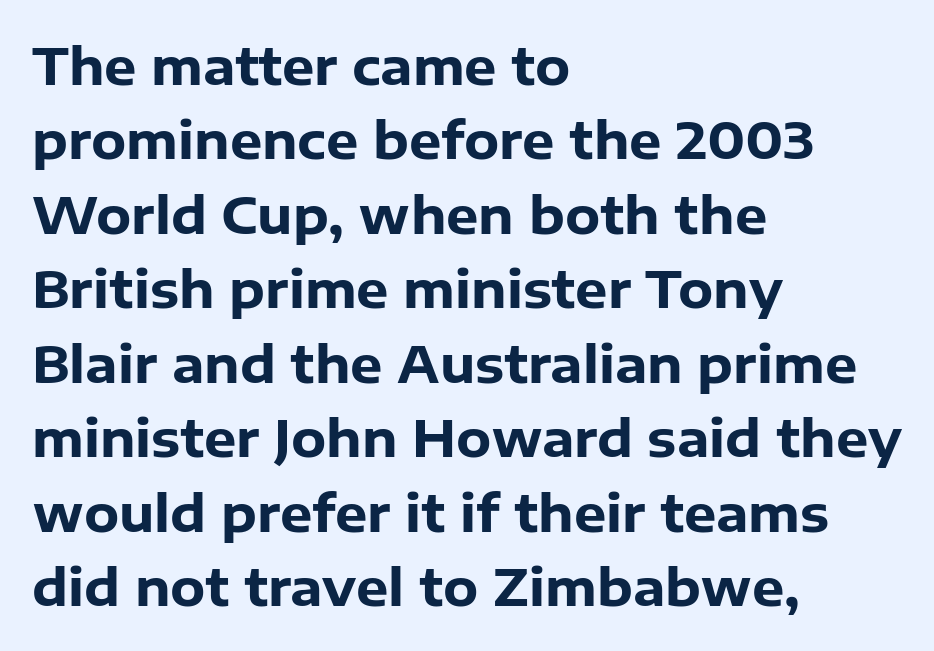
{"serif": "no", "italic": "no", "bold": "yes", "weight": "heavy", "width": "normal", "stroke_contrast": "low", "x_height": "medium", "monospaced": "no", "underline": "no", "align": "left", "line_spacing": "normal", "line_spacing_ratio": 1.46, "letter_spacing": "normal", "letter_spacing_em": 0.0, "glyph_px": 51}
